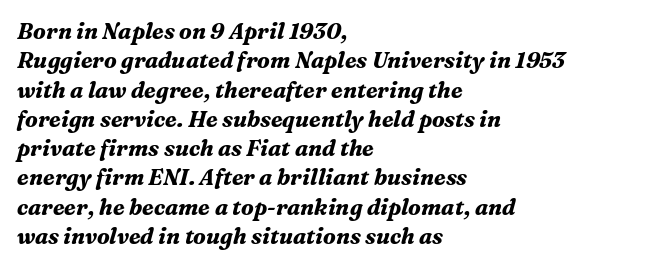
The image shows 22 px bold type, italic (leaning right); set left-aligned, normal line spacing (1.33x), normal letter spacing, not underlined.
